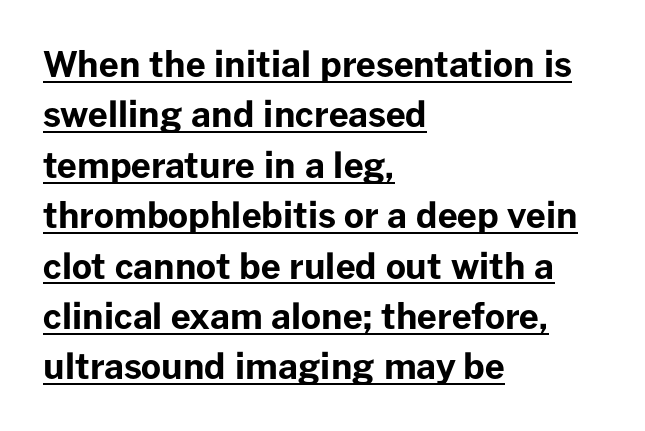
A sans-serif font was chosen for this passage. The passage shown is underscored from start to finish. Regarding leading, the lines here are spaced in the standard way. It's the straight-up-and-down kind of type.
